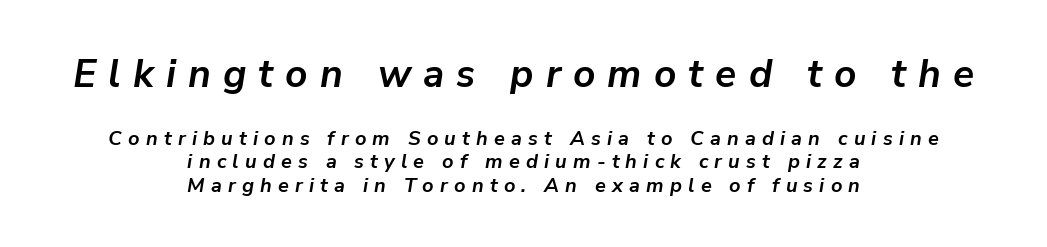
{"italic": "yes", "lean": "right", "slant_degrees": 9, "bold": "yes", "weight": "semibold", "width": "normal", "stroke_contrast": "low", "x_height": "medium", "monospaced": "no", "underline": "no", "align": "center", "line_spacing_ratio": 1.17, "letter_spacing": "wide", "letter_spacing_em": 0.31, "larger_block": "first", "size_ratio": 1.95, "glyph_px": 39}
